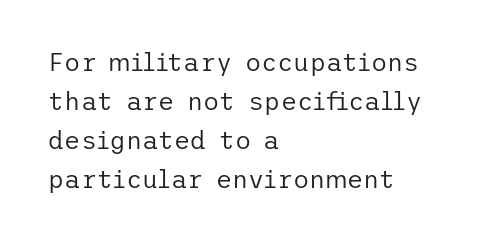
The space between consecutive lines is moderate. In terms of letterspacing, this is plain default setting. This rendering features lettering with no underline. Is the stroke heavy? The answer is a plain regular-or-lighter.
